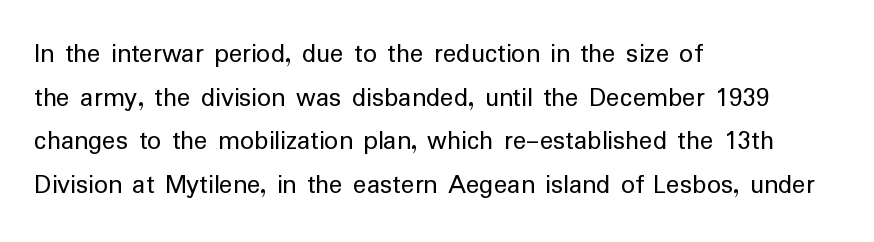
The horizontal fit of the characters is conventional and even. Is the block centered? No — it sits flush against the left margin. Do the letters lean? They stand straight. Honestly, the row spacing looks completely unremarkable. Just letters on the line, the space beneath them empty. These glyphs show unthickened strokes, regular width or finer.
